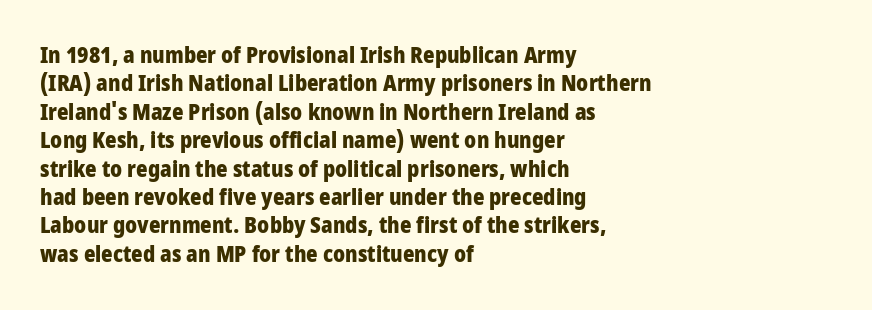
{"italic": "no", "bold": "yes", "underline": "no", "align": "left", "line_spacing": "normal", "line_spacing_ratio": 1.29, "letter_spacing": "normal", "letter_spacing_em": 0.0, "glyph_px": 22}
